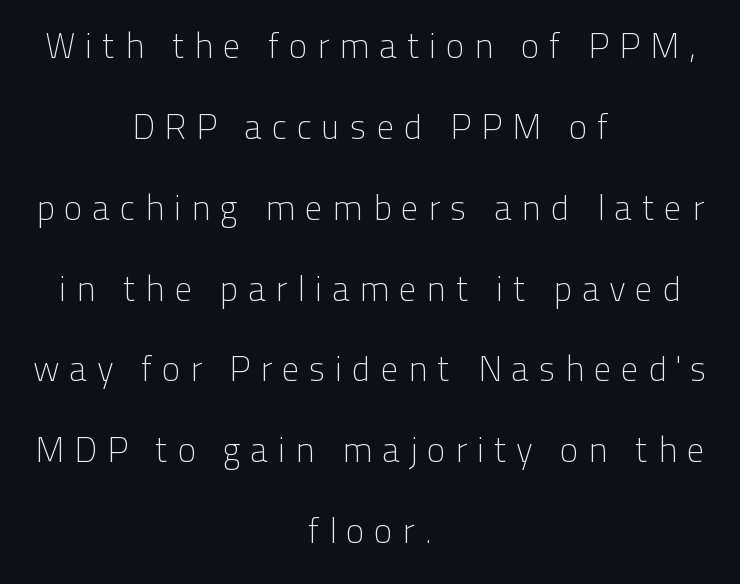
No word sits above an underline. Honestly, the letter spacing is so wide it's the main thing you notice. A typesetter would call this proportional, since set widths differ per character. These glyphs show unthickened strokes, regular width or finer.
